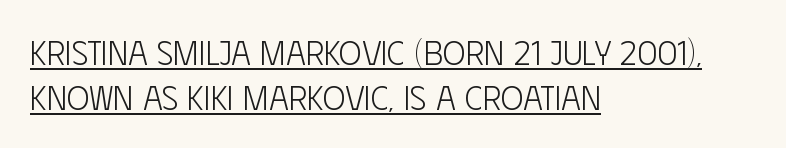
Nothing unusual about the tracking: characters are spaced as the font intends. The rendering uses the underline text-decoration. These lines sit exactly where default settings would place them. Italic: no, the glyphs are upright roman. Horizontally, the lines are justified to the leading edge only. No letter is thick-stroked: the sample isn't bold.
